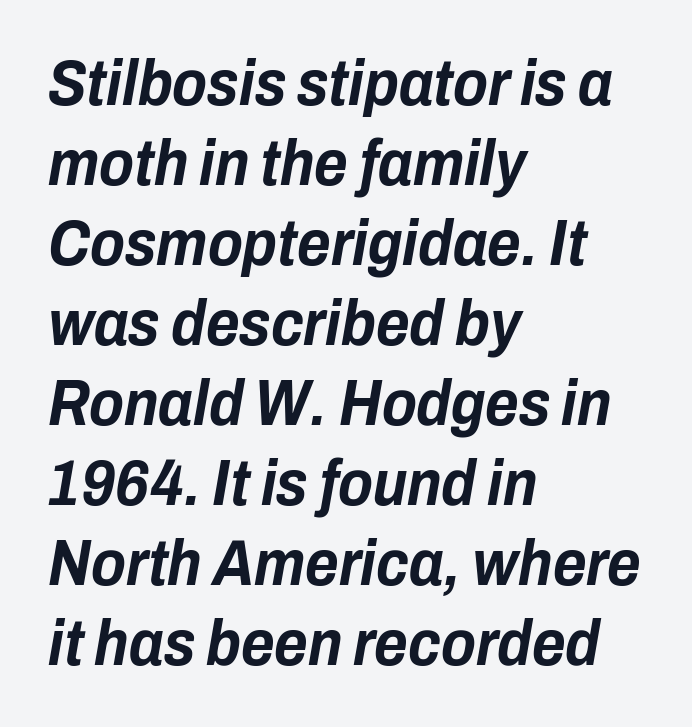
The image shows 64 px bold, condensed type, italic (leaning right); set left-aligned, normal line spacing (1.25x), normal letter spacing, not underlined; low stroke contrast and a medium x-height.
